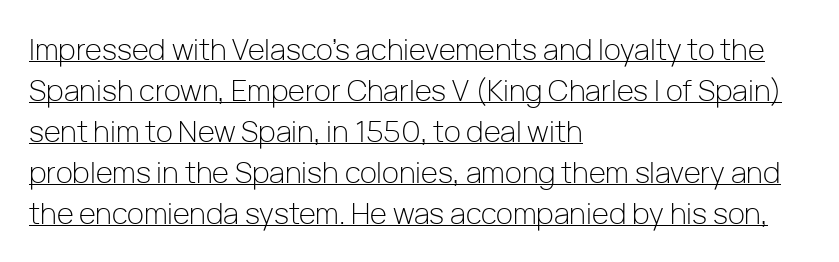
The image shows 29 px light sans-serif type, upright; set left-aligned, normal line spacing (1.41x), normal letter spacing, underlined; low stroke contrast and a medium x-height.
